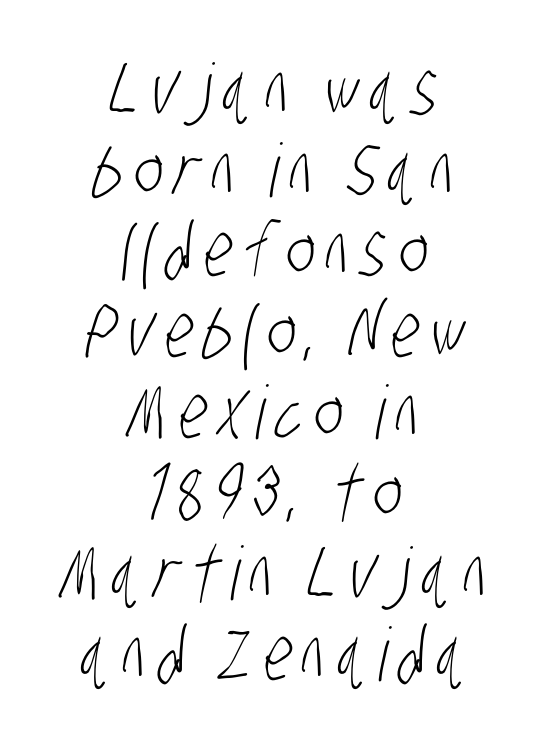
{"serif": "no", "bold": "no", "weight": "light", "width": "condensed", "stroke_contrast": "low", "x_height": "large", "monospaced": "no", "underline": "no", "align": "center", "line_spacing": "tight", "line_spacing_ratio": 1.09, "glyph_px": 74}
